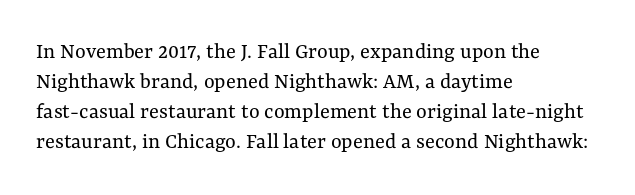
Teacher's note: observe the even left margin — that is flush-left alignment. Does extra space separate the letters? No, they use regular spacing. In terms of posture, this sample is upright. The glyphs are unaccompanied by any horizontal stroke below them. The lines sit at an ordinary, default distance from one another.
